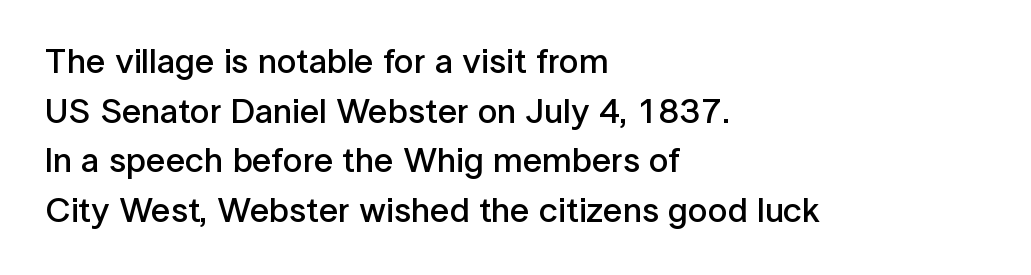
The passage shown is not underscored anywhere. Here the designer chose a conventional face with non-uniform glyph widths. Horizontally, the lines are justified to the leading edge only. Quick note: not italic, upright. Check where the strokes stop: nothing finishes them off — pure sans. Is the letter spacing exaggerated? No — it looks like the ordinary default.
